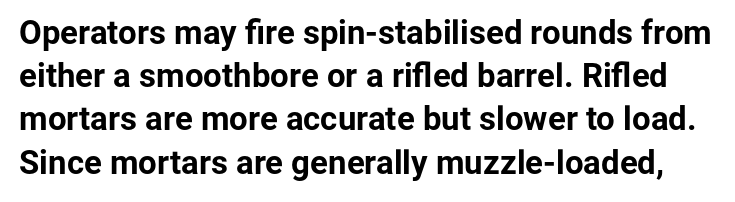
{"serif": "no", "italic": "no", "bold": "yes", "weight": "bold", "width": "normal", "stroke_contrast": "low", "x_height": "medium", "monospaced": "no", "underline": "no", "line_spacing": "normal", "line_spacing_ratio": 1.31, "letter_spacing": "normal", "letter_spacing_em": 0.0, "glyph_px": 33}
